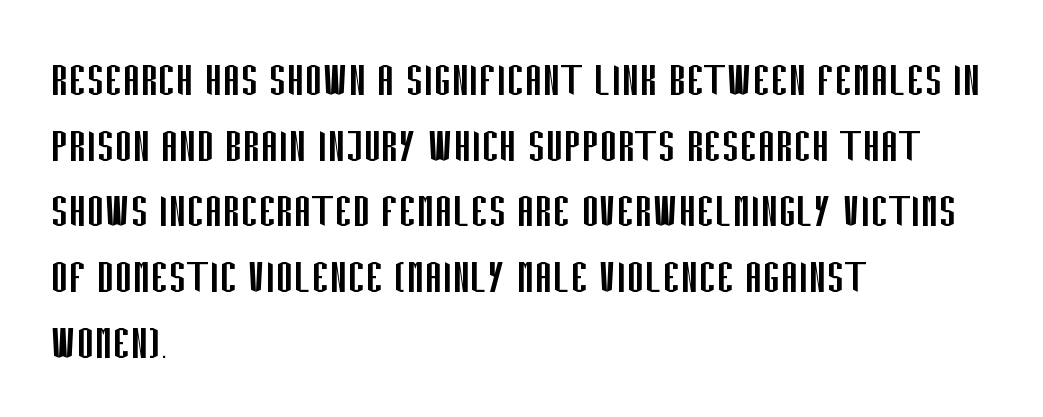
The image shows 53 px regular-weight, condensed sans-serif type, upright; set left-aligned, line spacing 1.24x, normal letter spacing, not underlined; low stroke contrast and a large x-height.
